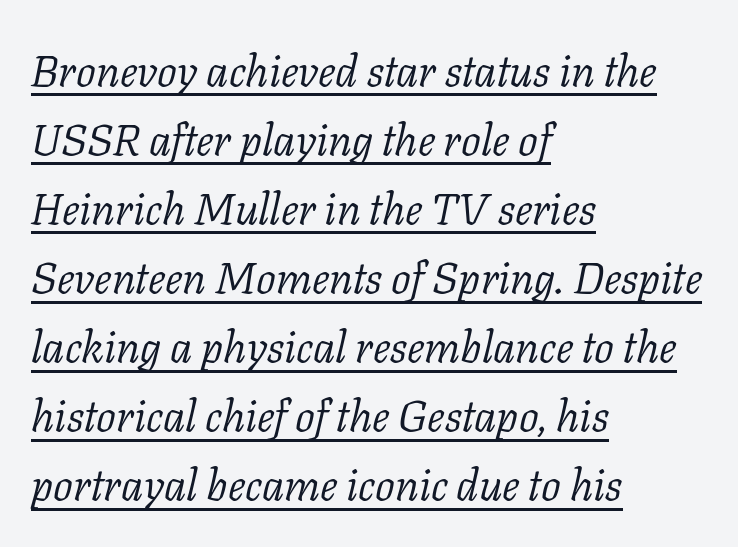
The image shows 44 px light serif type, italic (leaning right); set left-aligned, normal line spacing (1.57x), normal letter spacing, underlined; low stroke contrast and a medium x-height.
